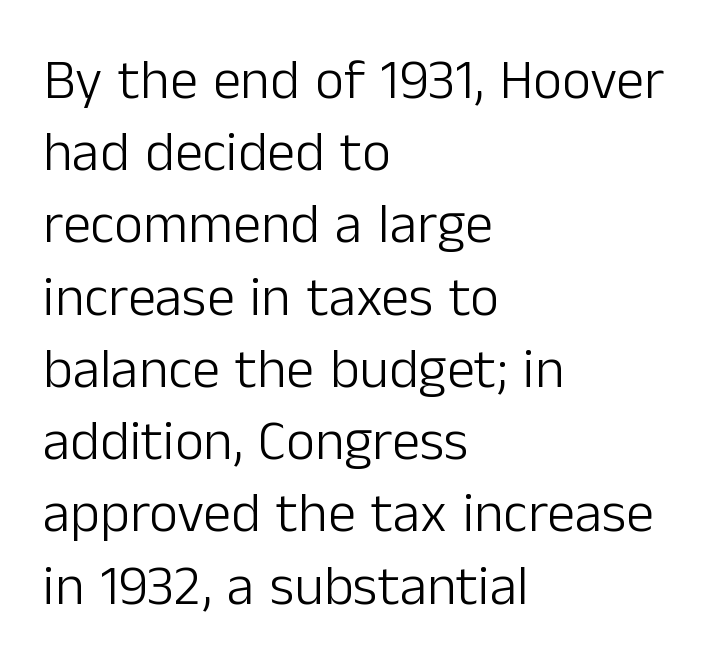
Q: Is the text bold? A: No.
Q: Is the text italic (slanted)? A: No, it is upright.
Q: Is the typeface a serif or a sans-serif typeface? A: Sans-serif.
Q: Is the text underlined? A: No.
Q: How is the paragraph aligned? A: Left-aligned.
Q: Is the spacing between letters normal or unusually wide? A: Normal.
Q: Is the spacing between lines tight, normal or loose? A: Normal.
Q: Width (condensed, normal, or wide)? A: Normal.
Q: Stroke contrast? A: Low.
Q: x-height? A: Medium.
Q: Monospaced? A: No.
